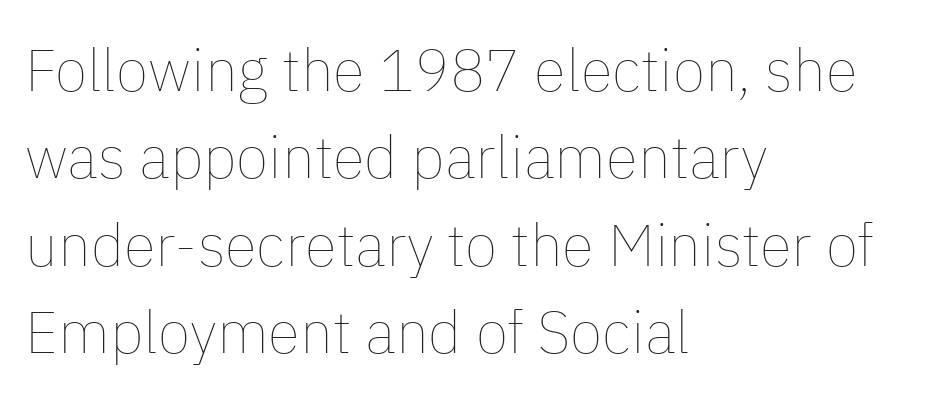
{"italic": "no", "bold": "no", "weight": "thin", "width": "normal", "stroke_contrast": "low", "x_height": "medium", "monospaced": "no", "underline": "no", "align": "left", "line_spacing": "normal", "line_spacing_ratio": 1.48, "letter_spacing": "normal", "letter_spacing_em": 0.0, "glyph_px": 59}
